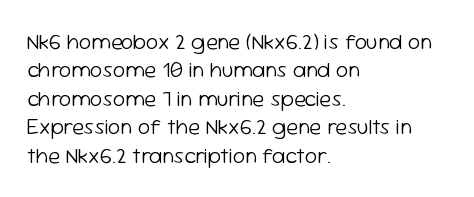
Q: Is the text bold? A: No.
Q: Is the text italic (slanted)? A: No, it is upright.
Q: Is the text underlined? A: No.
Q: How is the paragraph aligned? A: Left-aligned.
Q: Is the spacing between letters normal or unusually wide? A: Normal.
Q: Is the spacing between lines tight, normal or loose? A: Normal.
